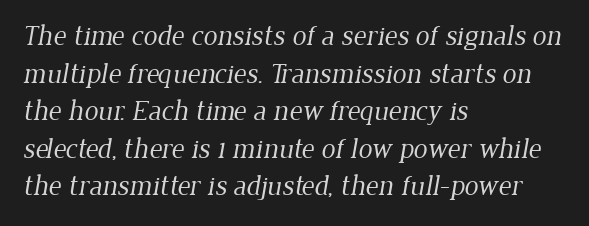
{"serif": "yes", "bold": "no", "weight": "regular", "width": "normal", "stroke_contrast": "low", "x_height": "medium", "monospaced": "no", "underline": "no", "align": "left", "line_spacing": "normal", "line_spacing_ratio": 1.34, "letter_spacing": "normal", "letter_spacing_em": 0.0, "glyph_px": 28}
